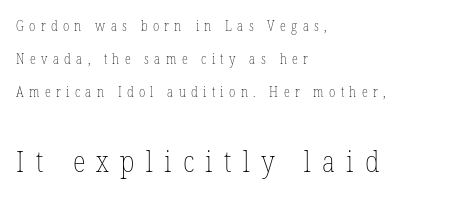
Character widths vary here, with narrow letters taking less room than wide ones. The line-height multiplier appears high, well above default. Substantial extra tracking has been applied to these lines. Words float on clear page, feet unadorned. Which of the two is more prominent by size? The second, at the bottom.
